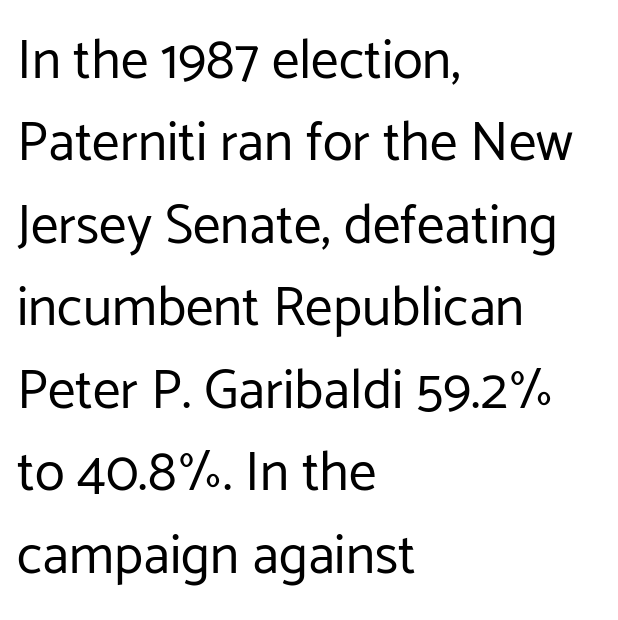
Q: Is the text bold? A: No.
Q: Is the text italic (slanted)? A: No, it is upright.
Q: Is the typeface a serif or a sans-serif typeface? A: Sans-serif.
Q: Is the text underlined? A: No.
Q: How is the paragraph aligned? A: Left-aligned.
Q: Is the spacing between letters normal or unusually wide? A: Normal.
Q: Is the spacing between lines tight, normal or loose? A: Normal.
Q: Width (condensed, normal, or wide)? A: Normal.
Q: Stroke contrast? A: Low.
Q: x-height? A: Medium.
Q: Monospaced? A: No.
